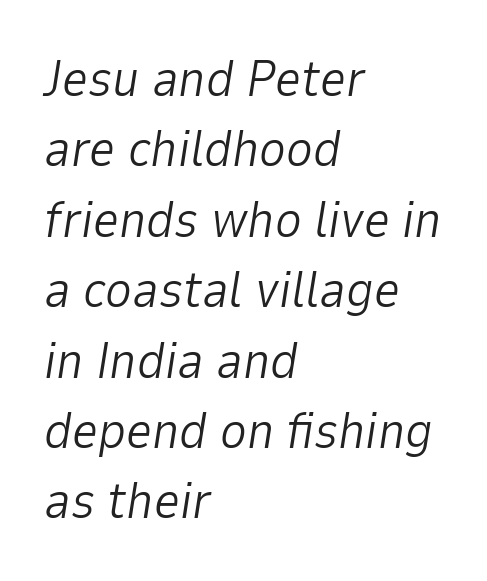
Q: Is the text bold? A: No.
Q: Is the text italic (slanted)? A: Yes, it leans right by about 9 degrees.
Q: Is the text underlined? A: No.
Q: How is the paragraph aligned? A: Left-aligned.
Q: Is the spacing between letters normal or unusually wide? A: Normal.
Q: Is the spacing between lines tight, normal or loose? A: Normal.
Q: Width (condensed, normal, or wide)? A: Normal.
Q: Stroke contrast? A: Low.
Q: x-height? A: Medium.
Q: Monospaced? A: No.
